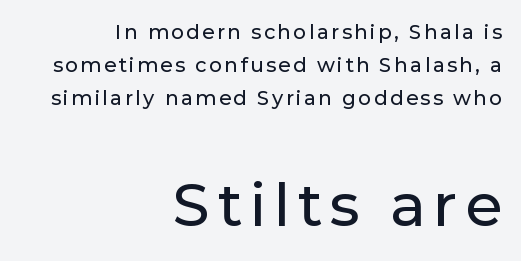
Looks like regular typesetting: each glyph gets only the width it needs. What's the leading like? Ordinary, nothing unusual. Character size in the trailing block exceeds that of the leading block. The space directly below the letters is spotless.
